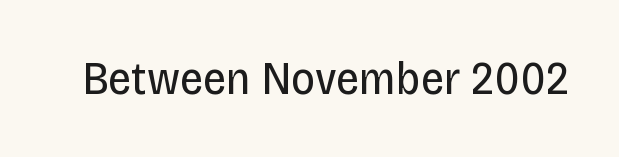
Here the designer chose a conventional face with non-uniform glyph widths. There is no visible air inserted between adjacent glyphs. The space beneath each line is pristine and unruled. Serif or sans? Sans — the stroke terminals are bare. When letters stand straight like this, we call the style roman or upright.
